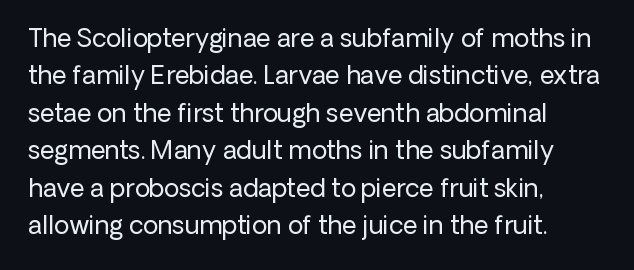
The image shows 25 px text type, upright; set left-aligned, normal line spacing (1.5x), normal letter spacing, not underlined.
